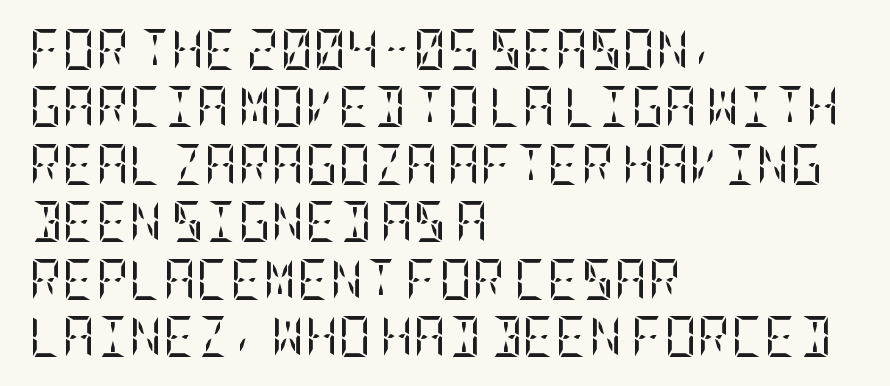
The image shows 41 px regular-weight, condensed serif type, upright; set left-aligned, normal line spacing (1.4x), normal letter spacing, not underlined; low stroke contrast and a large x-height.
